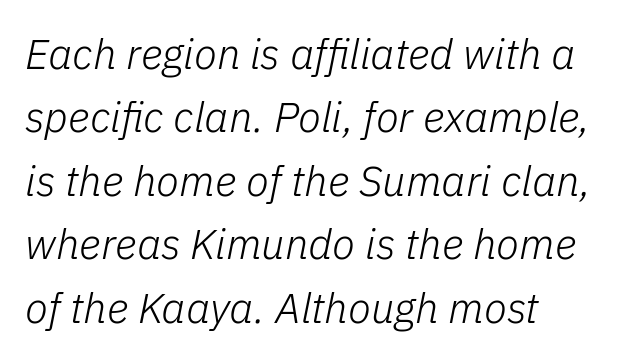
Q: Is the text bold? A: No.
Q: Is the text italic (slanted)? A: Yes, it leans right by about 11 degrees.
Q: Is the text underlined? A: No.
Q: How is the paragraph aligned? A: Left-aligned.
Q: Is the spacing between letters normal or unusually wide? A: Normal.
Q: Is the spacing between lines tight, normal or loose? A: Normal.
Q: Width (condensed, normal, or wide)? A: Normal.
Q: Stroke contrast? A: Low.
Q: x-height? A: Medium.
Q: Monospaced? A: No.
